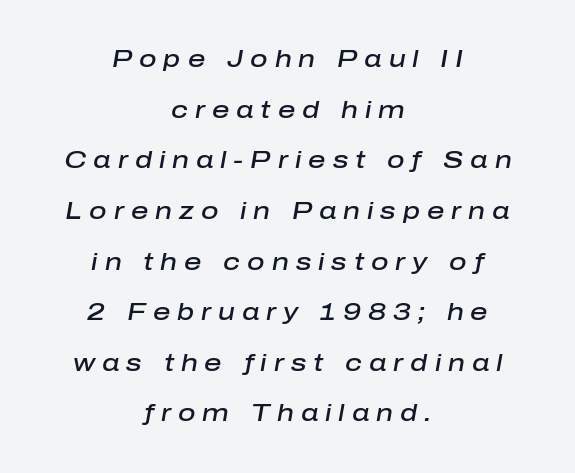
The image shows 24 px text type, italic (leaning right); set centered, loose line spacing (2.11x), unusually wide letter spacing (+0.29 em), not underlined.
